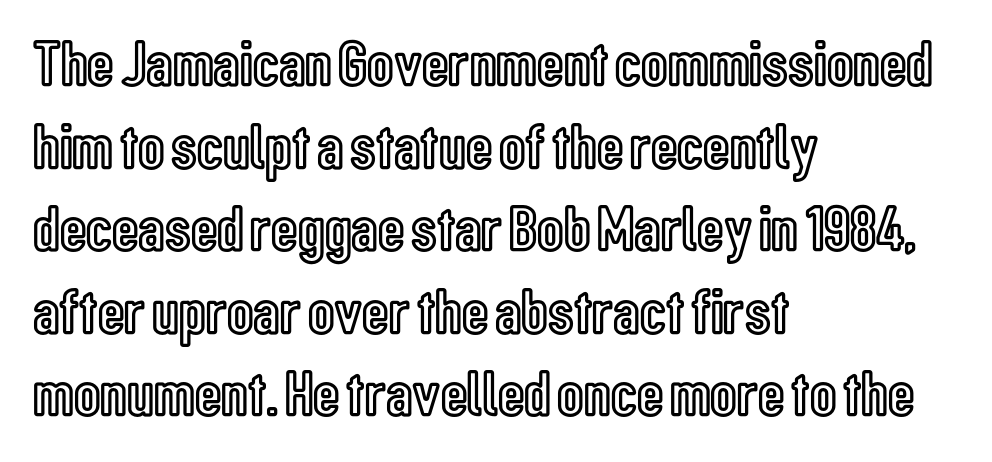
The image shows 65 px condensed type, upright; set left-aligned, normal line spacing (1.27x), normal letter spacing, not underlined; a medium x-height.
